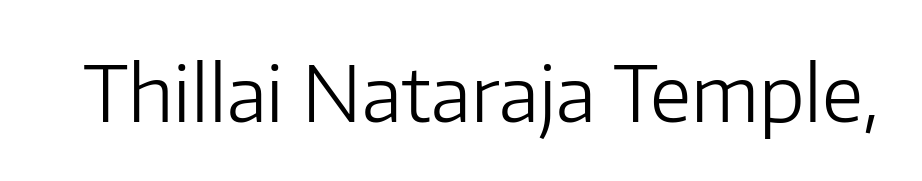
Q: Is the text bold? A: No.
Q: Is the text italic (slanted)? A: No, it is upright.
Q: Is the typeface a serif or a sans-serif typeface? A: Sans-serif.
Q: Is the text underlined? A: No.
Q: Is the spacing between letters normal or unusually wide? A: Normal.
Q: Width (condensed, normal, or wide)? A: Normal.
Q: Stroke contrast? A: Low.
Q: x-height? A: Medium.
Q: Monospaced? A: No.
